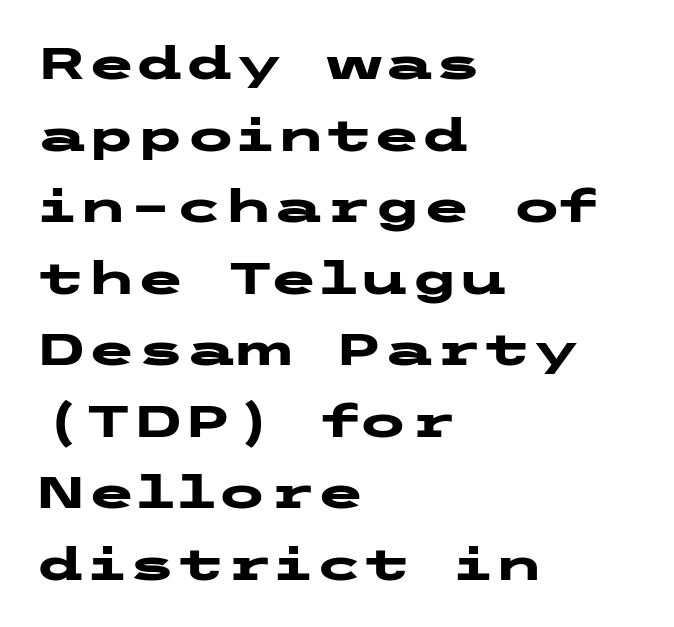
Q: Is the text bold? A: Yes.
Q: Is the text italic (slanted)? A: No, it is upright.
Q: Is the typeface a serif or a sans-serif typeface? A: Sans-serif.
Q: Is the text underlined? A: No.
Q: How is the paragraph aligned? A: Left-aligned.
Q: Is the spacing between letters normal or unusually wide? A: Normal.
Q: Is the spacing between lines tight, normal or loose? A: Normal.
Q: Width (condensed, normal, or wide)? A: Wide.
Q: Stroke contrast? A: Low.
Q: x-height? A: Medium.
